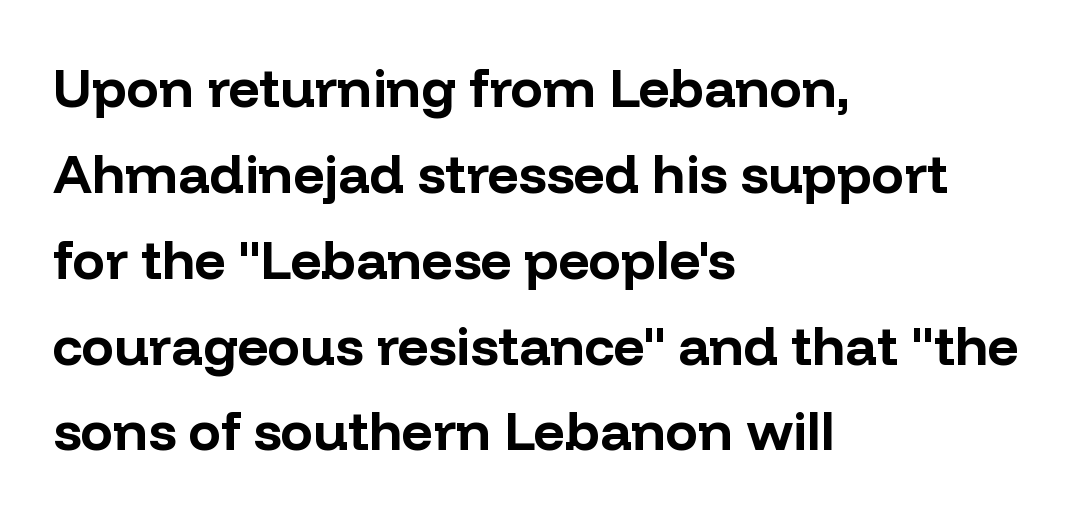
The image shows 54 px bold sans-serif type, upright; set left-aligned, normal line spacing (1.59x), normal letter spacing, not underlined; low stroke contrast and a medium x-height.
